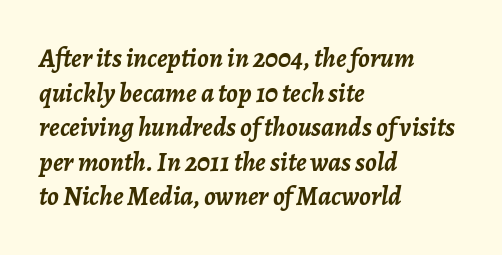
{"italic": "yes", "lean": "right", "slant_degrees": 7, "bold": "yes", "underline": "no", "align": "left", "line_spacing": "normal", "line_spacing_ratio": 1.28, "letter_spacing": "normal", "letter_spacing_em": 0.0, "glyph_px": 27}
